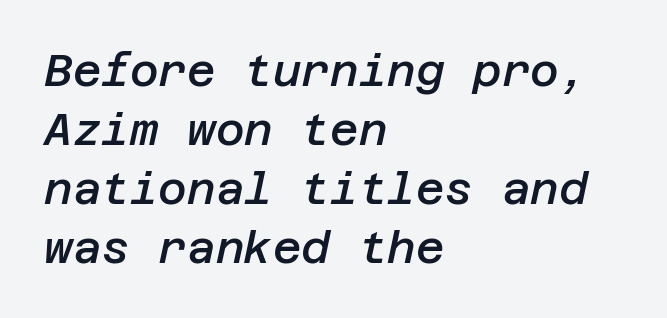
{"italic": "yes", "lean": "right", "slant_degrees": 12, "bold": "semi", "weight": "semibold", "width": "normal", "stroke_contrast": "low", "x_height": "large", "underline": "no", "align": "left", "line_spacing": "normal", "line_spacing_ratio": 1.34, "letter_spacing": "normal", "letter_spacing_em": 0.0, "glyph_px": 44}
